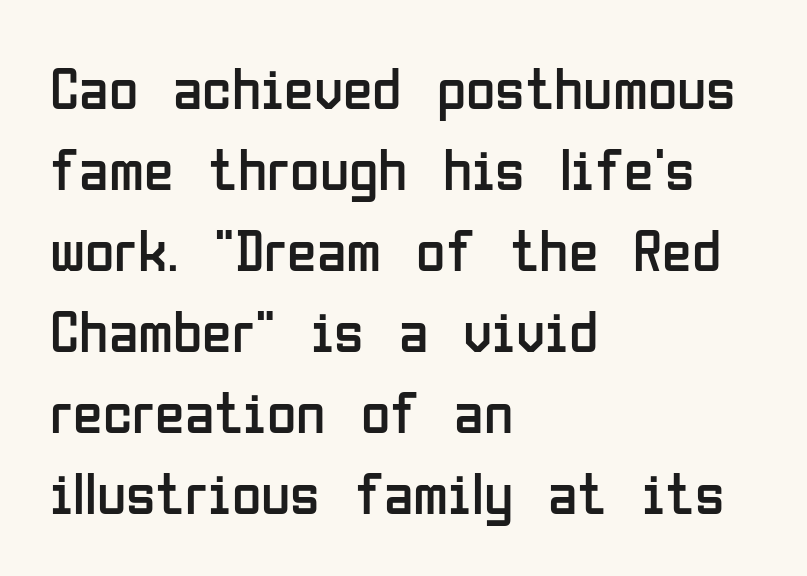
Nope, no serifs anywhere on these letters. Each stroke keeps to a modest, everyday thickness or less. Think of a printed novel: that variable character pitch is what you see here. You can tell it's not italic because the verticals are truly vertical. A classic flush-left, rag-right setting is used for this passage.
